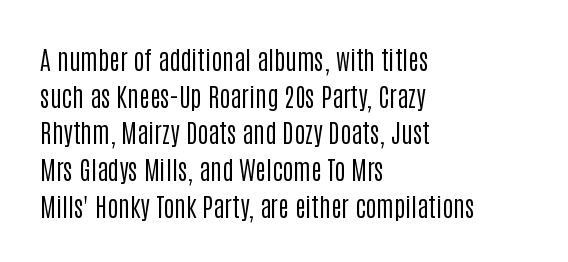
Q: Is the text bold? A: No.
Q: Is the text italic (slanted)? A: No, it is upright.
Q: Is the text underlined? A: No.
Q: How is the paragraph aligned? A: Left-aligned.
Q: Is the spacing between letters normal or unusually wide? A: Normal.
Q: Is the spacing between lines tight, normal or loose? A: Normal.
